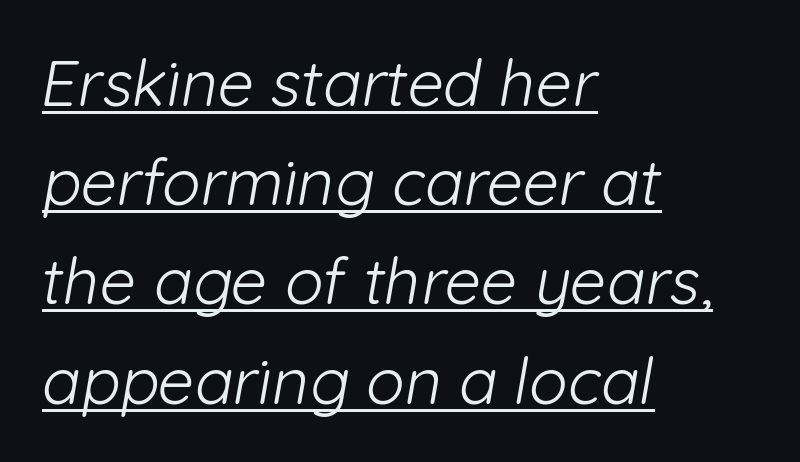
The image shows 64 px light sans-serif type; set left-aligned, normal line spacing (1.55x), normal letter spacing, underlined; low stroke contrast and a medium x-height.
